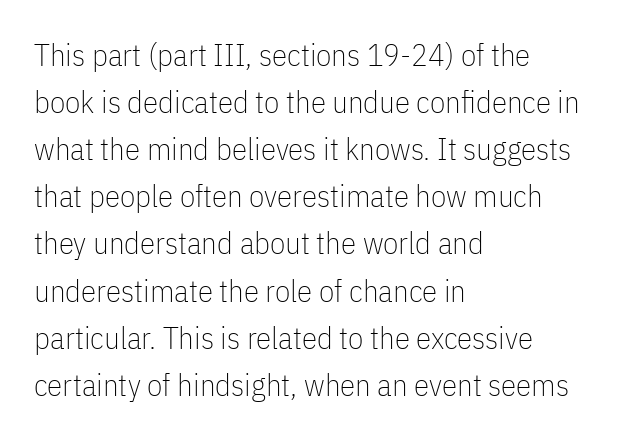
The image shows 31 px thin, condensed sans-serif type, upright; set left-aligned, normal line spacing (1.52x), normal letter spacing, not underlined; low stroke contrast and a medium x-height.
